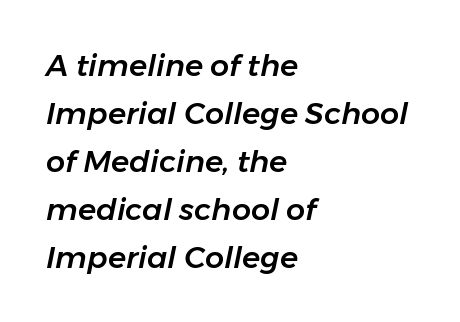
The image shows 30 px text type, italic (leaning right); set left-aligned, normal line spacing (1.6x), normal letter spacing, not underlined; low stroke contrast and a medium x-height.
